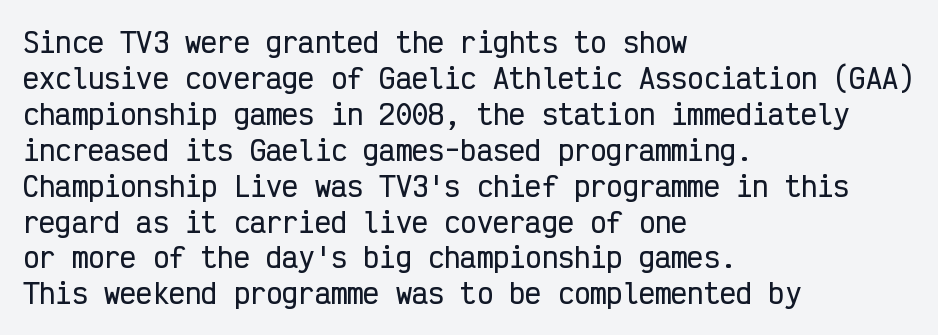
The image shows 27 px text type, upright; set left-aligned, normal line spacing (1.33x), normal letter spacing, not underlined.
